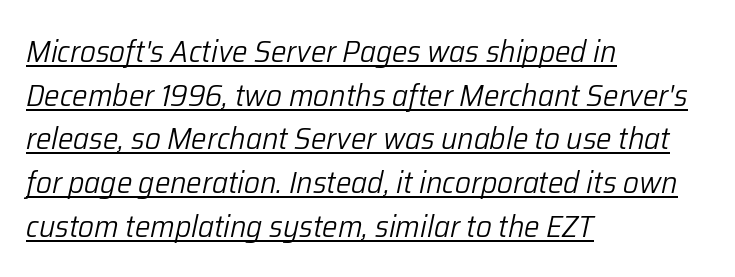
If you measured baseline to baseline, you'd find a middling distance. A typesetter would call this proportional, since set widths differ per character. The string is rendered with underlining switched on. These glyphs show unthickened strokes, regular width or finer.
